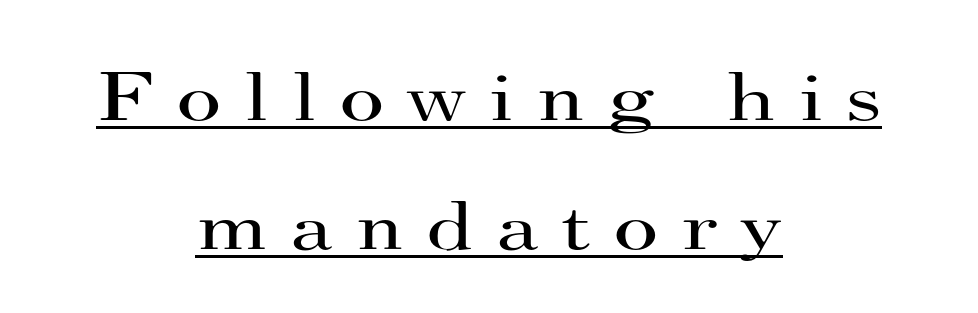
The tracking reads as deliberately expanded to a designer's eye. Stroke mass is kept to a normal reading level or below. In terms of posture, this sample is upright. Does the type have serifs? Yes, each stem ends in a small foot. Horizontally, the lines are justified to the midpoint only. The rendering uses the underline text-decoration.
